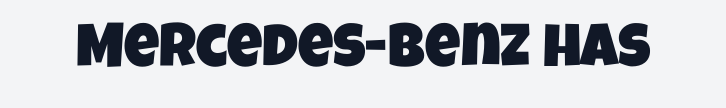
{"serif": "no", "width": "condensed", "stroke_contrast": "low", "x_height": "large", "monospaced": "no", "underline": "no", "letter_spacing": "normal", "letter_spacing_em": 0.0, "glyph_px": 61}
